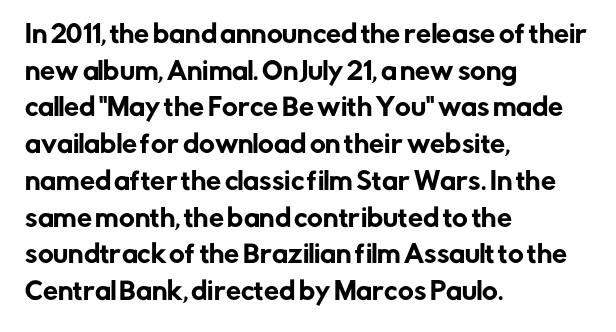
{"italic": "no", "underline": "no", "align": "left", "line_spacing": "normal", "line_spacing_ratio": 1.53, "letter_spacing": "normal", "letter_spacing_em": 0.0, "glyph_px": 24}
